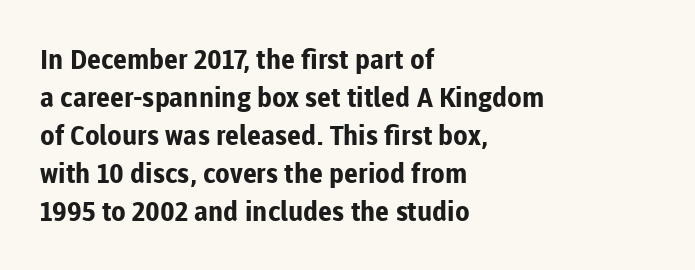
Nothing unusual about the tracking: characters are spaced as the font intends. Glance below the letters and you will spot only blank space. Designer's note — italics off, roman on. Alignment: flush left.
